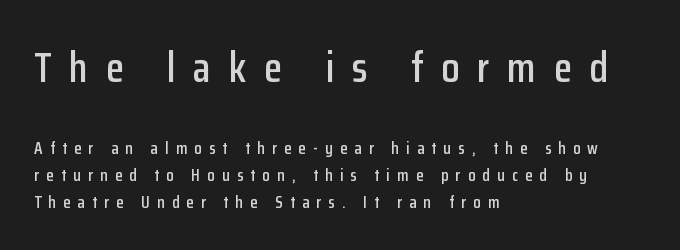
{"serif": "no", "italic": "no", "width": "condensed", "stroke_contrast": "low", "x_height": "medium", "monospaced": "no", "underline": "no", "align": "left", "line_spacing": "normal", "line_spacing_ratio": 1.58, "letter_spacing": "wide", "letter_spacing_em": 0.42, "larger_block": "first", "size_ratio": 2.47, "glyph_px": 42}
